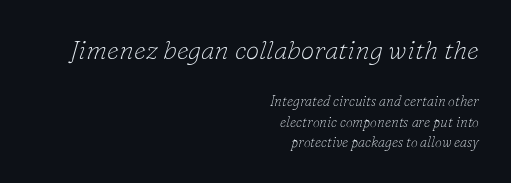
Each new line begins a customary step beneath the previous one. The first block has been scaled up relative to the second. Every row of glyphs terminates at an identical x-position on the right. The tracking reads as untouched default to a designer's eye. No heavy texture on the line: the type isn't bold. Letters rest on an invisible, unmarked baseline.
